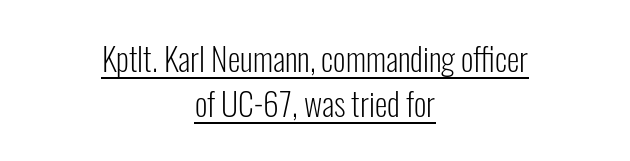
{"serif": "no", "italic": "no", "bold": "no", "weight": "light", "width": "condensed", "stroke_contrast": "low", "x_height": "medium", "monospaced": "no", "underline": "yes", "align": "center", "line_spacing": "normal", "line_spacing_ratio": 1.41, "letter_spacing": "normal", "letter_spacing_em": 0.0, "glyph_px": 32}
